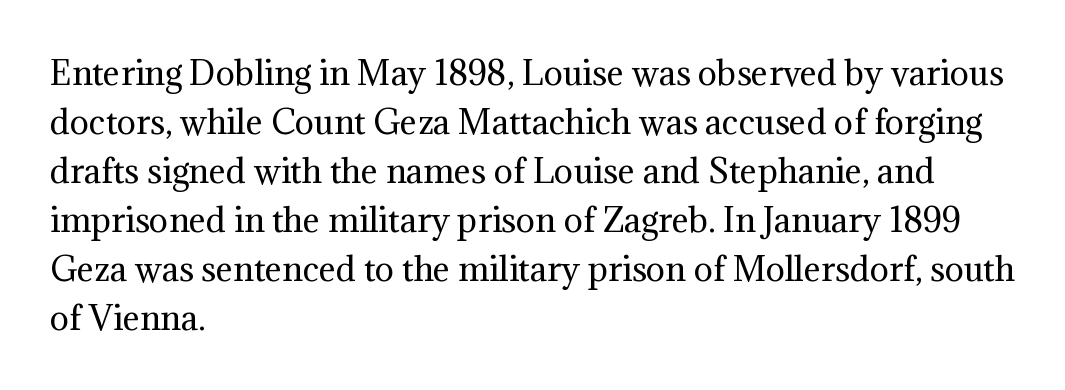
The lines are quadded left. Compared with typical paragraphs, the rows here are spaced about the same. A roman cut, with each character standing at attention. The letterforms sit shoulder to shoulder at normal distance.
